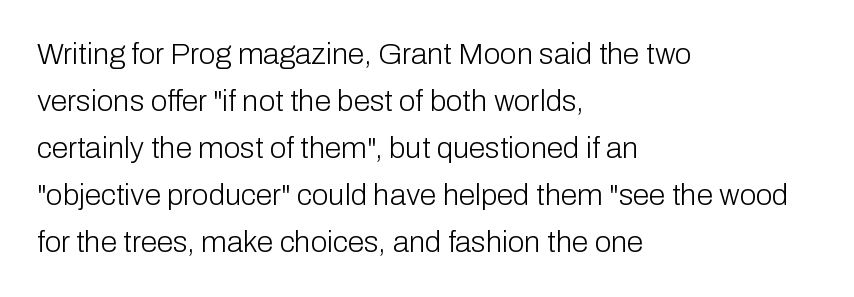
The image shows 30 px light sans-serif type, upright; set left-aligned, normal line spacing (1.57x), normal letter spacing, not underlined; low stroke contrast and a medium x-height.
